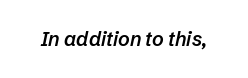
{"italic": "yes", "lean": "right", "slant_degrees": 12, "bold": "semi", "underline": "no", "letter_spacing": "normal", "letter_spacing_em": 0.0, "glyph_px": 20}
